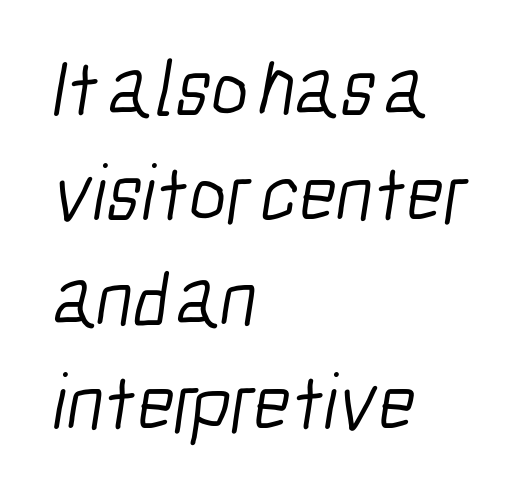
Is this a fixed-width face? No — the glyphs have proportional, varying widths. Caption: face not bold, strokes unweighted. Descender tails drop into unmarked territory. Vertically, the passage feels balanced, rows spaced as you'd expect. Is the block centered? No — it sits flush against the left margin. Font category for this specimen: sans-serif.
